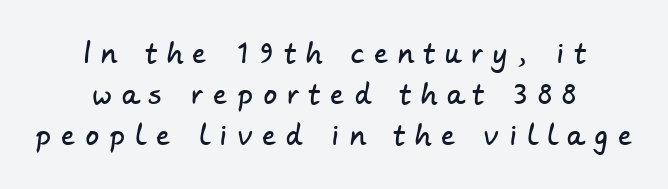
The rendering inserts visible extra space after every character. Every row of glyphs is offset so its center matches the block's center. Check under the words: just untouched page. Vertical spacing — default.
